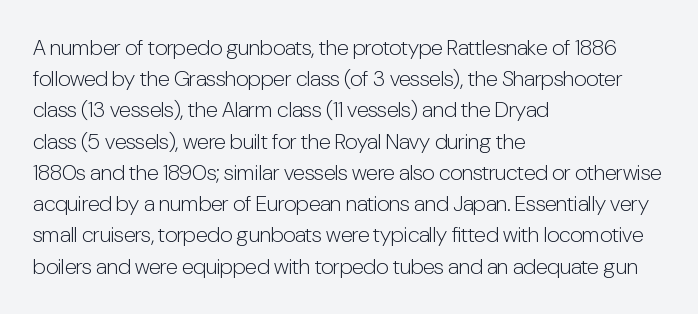
The image shows 22 px text type, upright; set left-aligned, normal line spacing (1.42x), normal letter spacing, not underlined.
